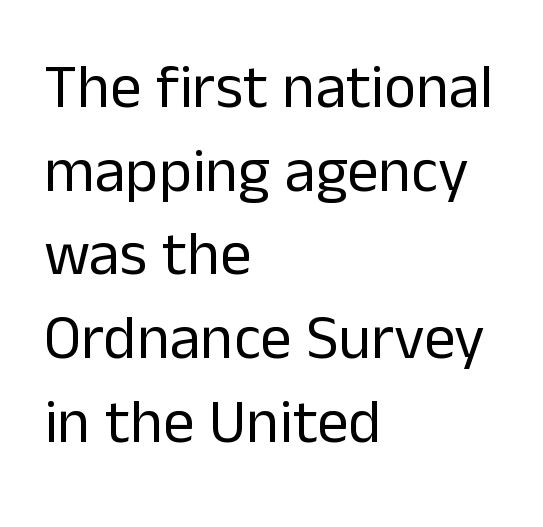
Q: Is the text bold? A: No.
Q: Is the text italic (slanted)? A: No, it is upright.
Q: Is the typeface a serif or a sans-serif typeface? A: Sans-serif.
Q: Is the text underlined? A: No.
Q: How is the paragraph aligned? A: Left-aligned.
Q: Is the spacing between letters normal or unusually wide? A: Normal.
Q: Is the spacing between lines tight, normal or loose? A: Normal.
Q: Width (condensed, normal, or wide)? A: Normal.
Q: Stroke contrast? A: Low.
Q: x-height? A: Medium.
Q: Monospaced? A: No.
